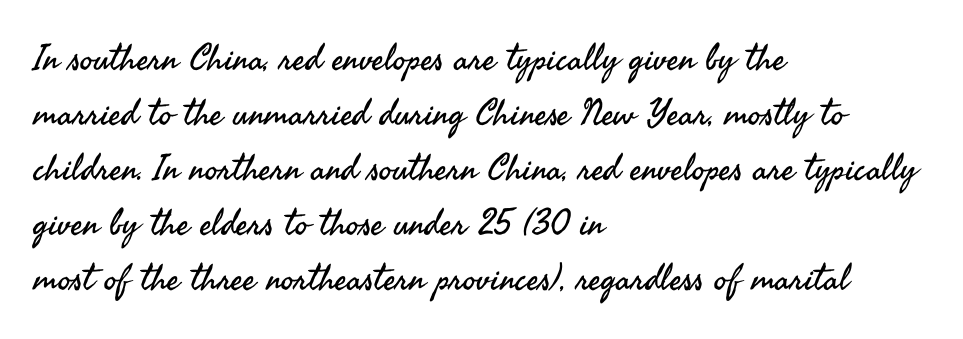
The image shows 36 px regular-weight sans-serif type; set left-aligned, normal line spacing (1.53x), normal letter spacing, not underlined; medium stroke contrast and a small x-height.
